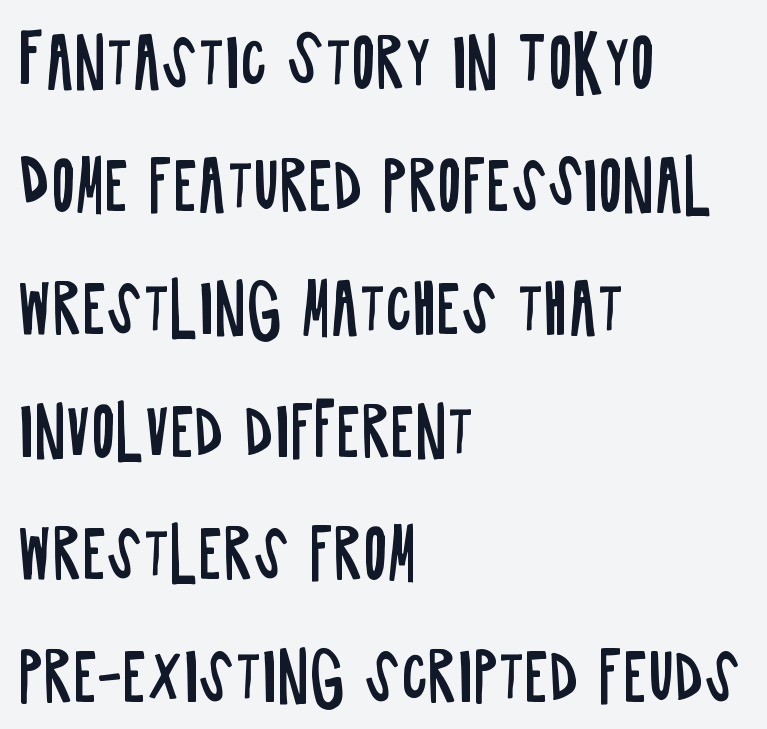
Q: Is the text bold? A: No.
Q: Is the text italic (slanted)? A: No, it is upright.
Q: Is the typeface a serif or a sans-serif typeface? A: Sans-serif.
Q: Is the text underlined? A: No.
Q: How is the paragraph aligned? A: Left-aligned.
Q: Is the spacing between letters normal or unusually wide? A: Normal.
Q: Width (condensed, normal, or wide)? A: Condensed.
Q: Stroke contrast? A: Low.
Q: x-height? A: Large.
Q: Monospaced? A: No.
